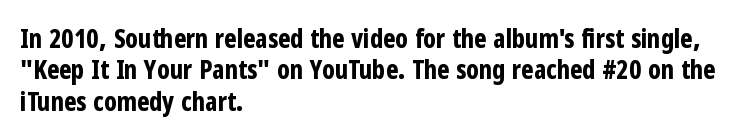
Q: Is the text bold? A: Yes.
Q: Is the text italic (slanted)? A: No, it is upright.
Q: Is the text underlined? A: No.
Q: How is the paragraph aligned? A: Left-aligned.
Q: Is the spacing between letters normal or unusually wide? A: Normal.
